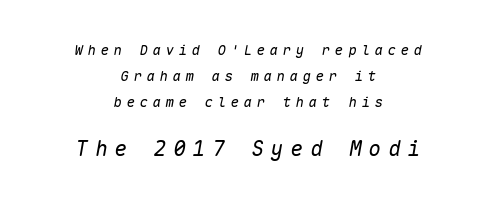
The image shows 21 px text type, italic (leaning right); set centered, line spacing 1.85x, unusually wide letter spacing (+0.33 em), not underlined; the second (bottom) block is 1.5x larger.
